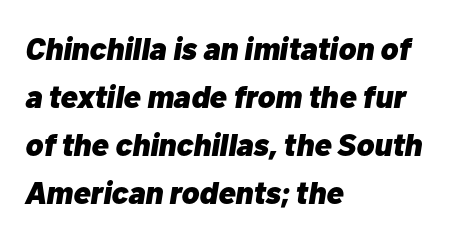
The image shows 32 px heavy type, italic (leaning right); set left-aligned, normal line spacing (1.5x), normal letter spacing, not underlined; low stroke contrast and a medium x-height.
